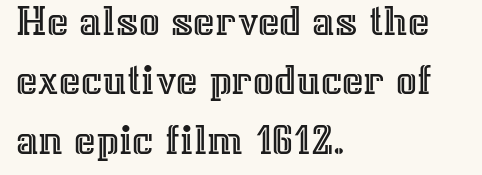
The image shows 46 px text type, upright; set left-aligned, normal line spacing (1.29x), normal letter spacing, not underlined; a medium x-height.
